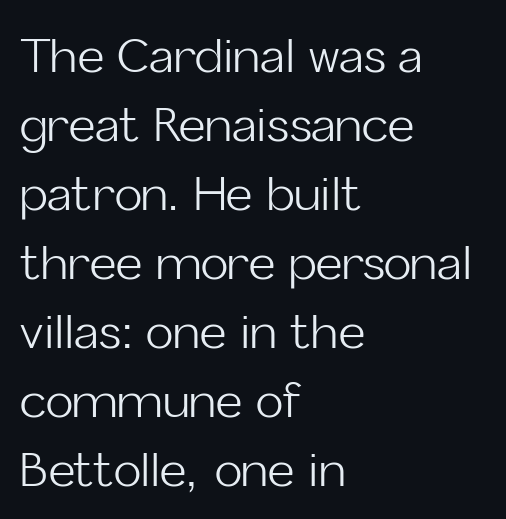
The image shows 46 px light sans-serif type, upright; set left-aligned, normal line spacing (1.5x), normal letter spacing, not underlined; low stroke contrast and a medium x-height.
